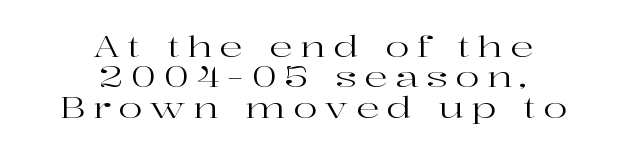
The image shows 29 px regular-weight, wide serif type, upright; set centered, tight line spacing (1.05x), unusually wide letter spacing (+0.25 em), not underlined; high stroke contrast and a medium x-height.
